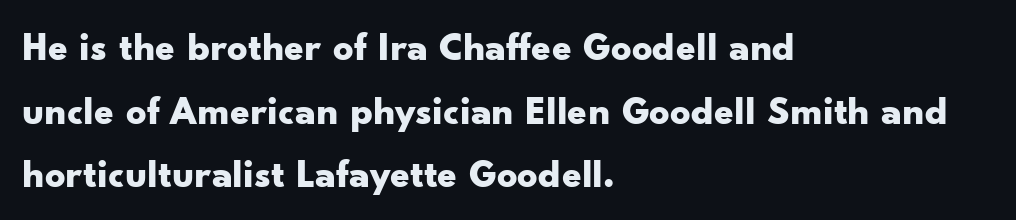
The image shows 40 px bold, wide sans-serif type, upright; set left-aligned, normal line spacing (1.59x), normal letter spacing, not underlined; low stroke contrast and a small x-height.
